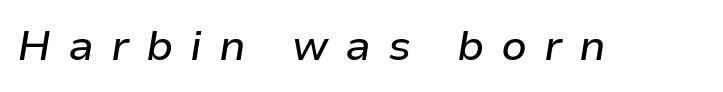
These lines were composed using italics. These lines are rendered in a variable-pitch font. Beneath every word, the page is bare. Glyph-to-glyph distance is far greater than everyday printed text.
